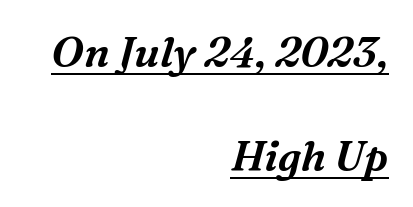
{"serif": "yes", "italic": "yes", "lean": "right", "slant_degrees": 16, "width": "normal", "stroke_contrast": "medium", "x_height": "medium", "monospaced": "no", "underline": "yes", "align": "right", "line_spacing": "loose", "line_spacing_ratio": 2.47, "letter_spacing": "normal", "letter_spacing_em": 0.0, "glyph_px": 42}
